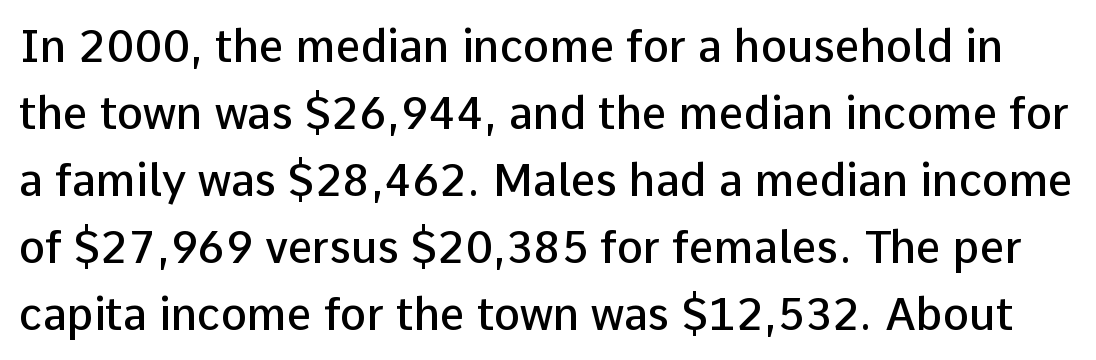
Q: Is the text bold? A: Semi-bold.
Q: Is the text italic (slanted)? A: No, it is upright.
Q: Is the typeface a serif or a sans-serif typeface? A: Sans-serif.
Q: Is the text underlined? A: No.
Q: Is the spacing between letters normal or unusually wide? A: Normal.
Q: Is the spacing between lines tight, normal or loose? A: Normal.
Q: Width (condensed, normal, or wide)? A: Normal.
Q: Stroke contrast? A: Low.
Q: x-height? A: Medium.
Q: Monospaced? A: No.
